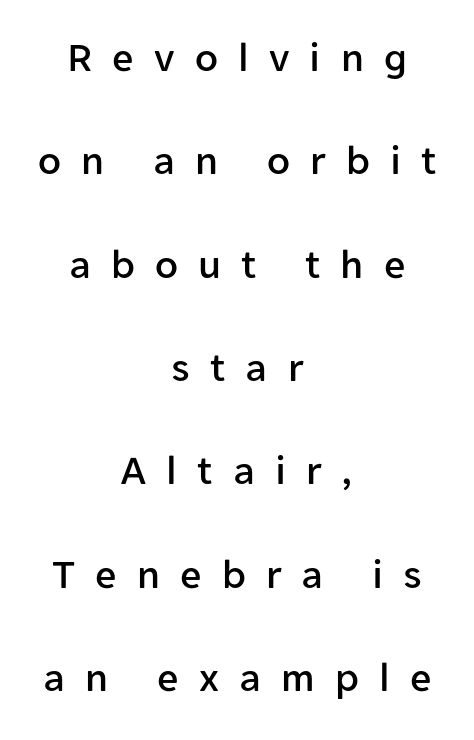
Q: Is the text italic (slanted)? A: No, it is upright.
Q: Is the typeface a serif or a sans-serif typeface? A: Sans-serif.
Q: Is the text underlined? A: No.
Q: How is the paragraph aligned? A: Centered.
Q: Is the spacing between letters normal or unusually wide? A: Unusually wide.
Q: Is the spacing between lines tight, normal or loose? A: Loose.
Q: Width (condensed, normal, or wide)? A: Normal.
Q: Stroke contrast? A: Low.
Q: x-height? A: Medium.
Q: Monospaced? A: No.
